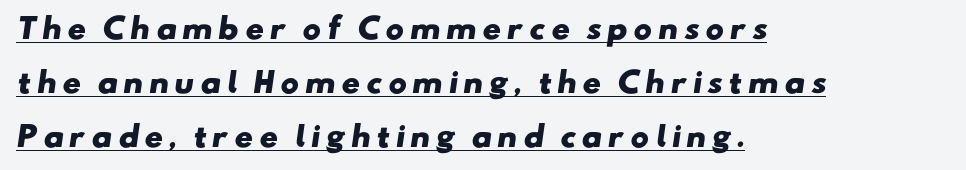
Q: Is the text bold? A: Yes.
Q: Is the typeface a serif or a sans-serif typeface? A: Sans-serif.
Q: Is the text underlined? A: Yes.
Q: How is the paragraph aligned? A: Left-aligned.
Q: Is the spacing between lines tight, normal or loose? A: Loose.
Q: Width (condensed, normal, or wide)? A: Wide.
Q: Stroke contrast? A: Low.
Q: x-height? A: Small.
Q: Monospaced? A: No.
